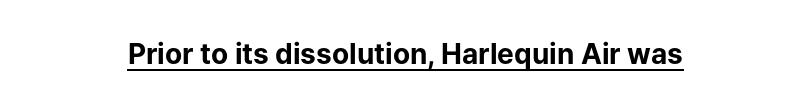
The image shows 28 px bold sans-serif type, upright; set normal letter spacing, underlined; low stroke contrast and a medium x-height.
